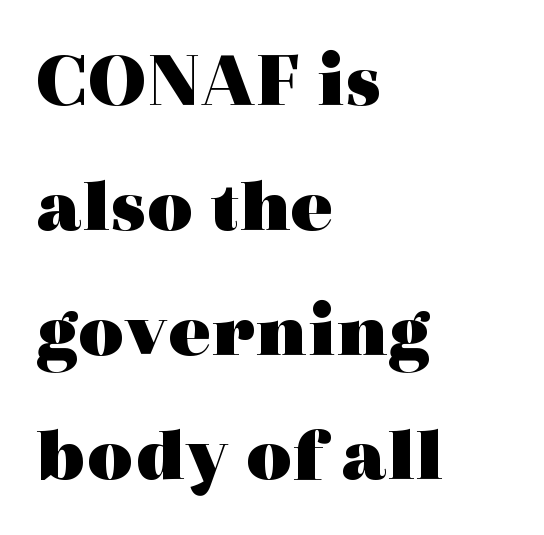
Q: Is the text bold? A: Yes.
Q: Is the text italic (slanted)? A: No, it is upright.
Q: Is the typeface a serif or a sans-serif typeface? A: Serif.
Q: Is the text underlined? A: No.
Q: How is the paragraph aligned? A: Left-aligned.
Q: Is the spacing between letters normal or unusually wide? A: Normal.
Q: Is the spacing between lines tight, normal or loose? A: Normal.
Q: Width (condensed, normal, or wide)? A: Wide.
Q: x-height? A: Medium.
Q: Monospaced? A: No.
